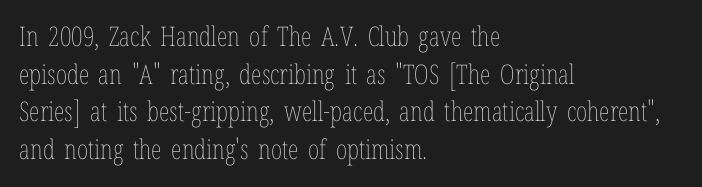
Notice how the stems are strictly vertical — no italics here. A bare baseline throughout the passage. Inter-character spacing is left at the font's built-in metrics. Vertical spacing — default. The ragged edge is on the right, which tells us the setting is flush left. The font sits on the lighter half of the weight spectrum, regular included.
